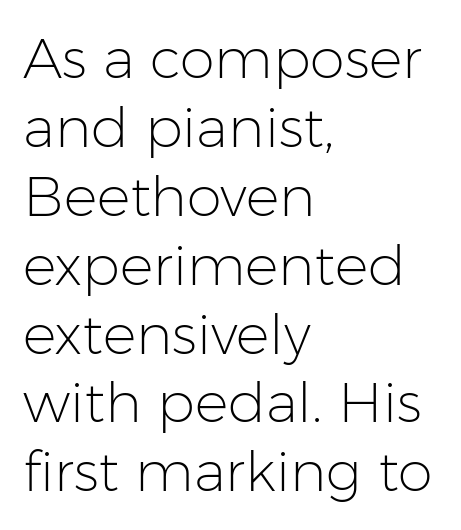
{"serif": "no", "italic": "no", "bold": "no", "weight": "light", "width": "normal", "stroke_contrast": "low", "x_height": "medium", "monospaced": "no", "underline": "no", "align": "left", "line_spacing_ratio": 1.23, "letter_spacing": "normal", "letter_spacing_em": 0.0, "glyph_px": 56}
